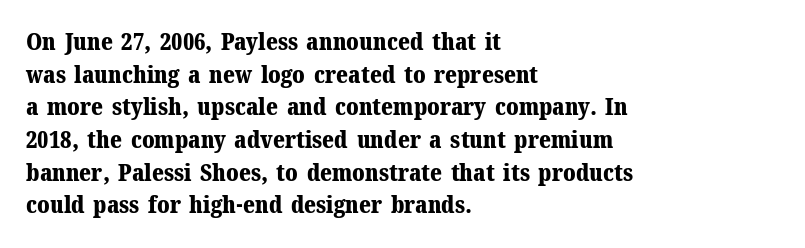
The rendering uses a moderate line-height, typical for paragraphs. The typography opts for an upright posture over an oblique one. Each word holds together tightly as a unit, with standard inter-letter gaps. Left-aligned paragraph, ragged on the right. The sample has been set heavy, in full bold. The string is rendered with underlining switched off.
